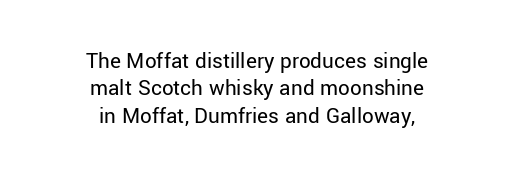
The image shows 23 px text type, upright; set centered, line spacing 1.19x, normal letter spacing, not underlined.
